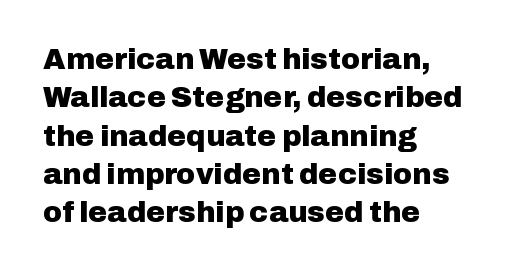
Nobody touched the tracking dial on this one. Bold? Absolutely — the strokes are thick and heavy. Notice how the passage keeps a crisp vertical edge on the left only. The specimen reads as upright at a glance.
